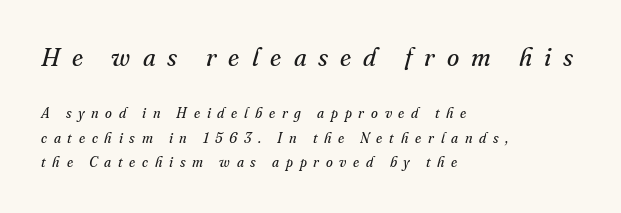
Q: Is the text bold? A: No.
Q: Is the text italic (slanted)? A: Yes, it leans right by about 16 degrees.
Q: Is the text underlined? A: No.
Q: How is the paragraph aligned? A: Left-aligned.
Q: Is the spacing between letters normal or unusually wide? A: Unusually wide.
Q: Which block of text is set in a larger size, the first (top) or the second (bottom)? A: The first (top) one.
